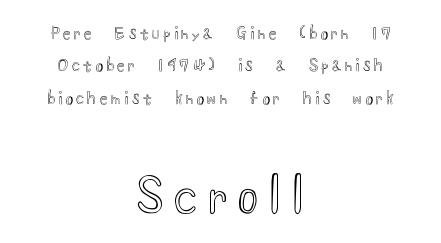
{"italic": "no", "width": "wide", "x_height": "small", "monospaced": "no", "underline": "no", "align": "center", "line_spacing": "loose", "line_spacing_ratio": 2.03, "letter_spacing": "wide", "letter_spacing_em": 0.23, "larger_block": "second", "size_ratio": 2.94, "glyph_px": 47}
